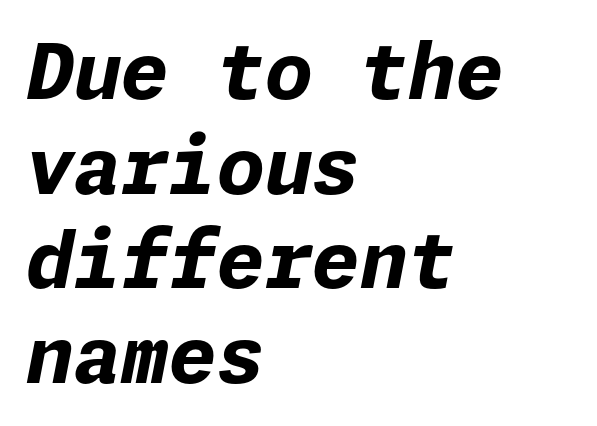
The image shows 77 px bold type, italic (leaning right); set left-aligned, line spacing 1.23x, normal letter spacing, not underlined; low stroke contrast and a medium x-height.
